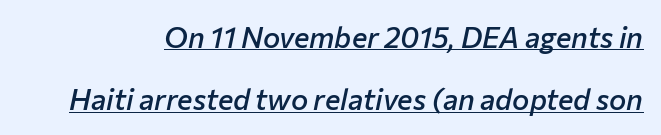
When letters slant like this, we call the style italic. Here the designer chose a conventional face with non-uniform glyph widths. The string is rendered with underlining switched on. The leading is generous, giving the passage an open texture. In terms of letterspacing, this is plain default setting. Emphasis by weight is partial: semibold.
